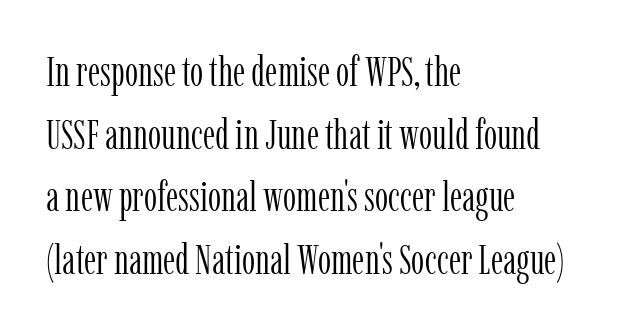
Each stroke keeps to a modest, everyday thickness or less. Stroke terminals: seriffed. The letters sit at their default tracking, neither squeezed nor spread. Do the characters align in a grid? No, the font is proportional. Alignment: flush left. This sample keeps an unexceptional amount of space between lines.
